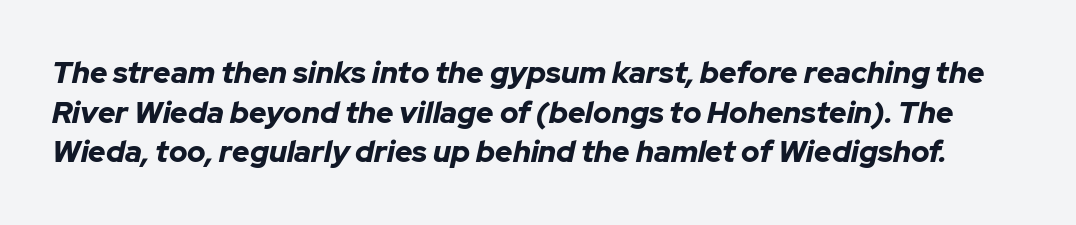
Q: Is the text bold? A: Yes.
Q: Is the text italic (slanted)? A: Yes, it leans right by about 12 degrees.
Q: Is the text underlined? A: No.
Q: Is the spacing between letters normal or unusually wide? A: Normal.
Q: Is the spacing between lines tight, normal or loose? A: Normal.
Q: Width (condensed, normal, or wide)? A: Normal.
Q: Stroke contrast? A: Low.
Q: x-height? A: Medium.
Q: Monospaced? A: No.
